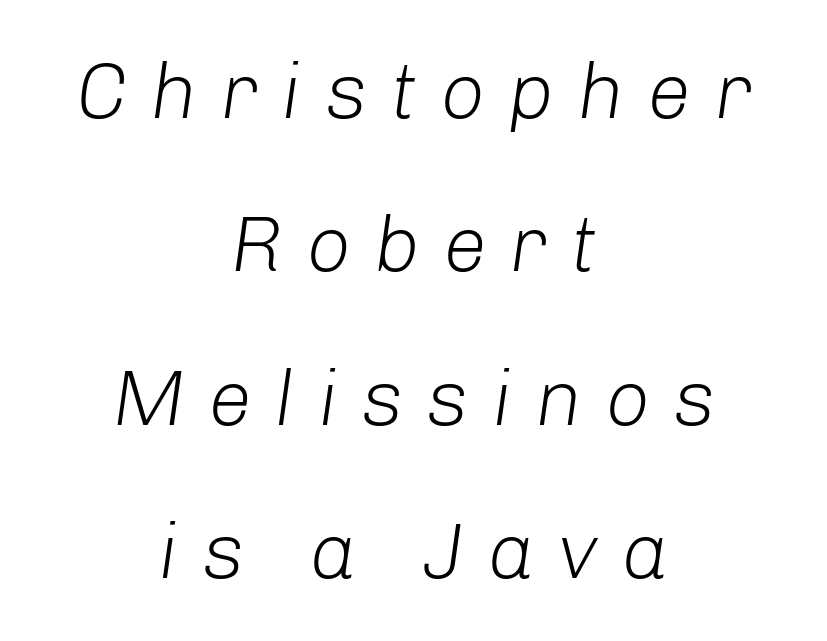
Leftover space on each line is divided equally before and after the words. How would I describe the line gaps? Wide and relaxed. Stem width sits at or under what a default text font uses. The rendering inserts visible extra space after every character. If you drew a line through each stem, it would be angled. The space beneath each line is pristine and unruled.
